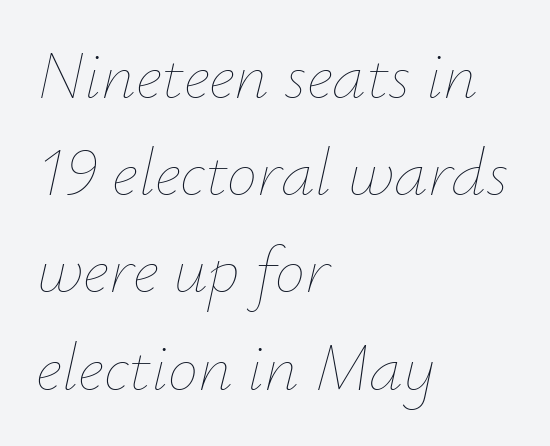
Underlining? Definitely not there. Look at the tracking — it's just the regular setting, nothing added. Style check: oblique. Is the block centered? No — it sits flush against the left margin. Leading: standard.
